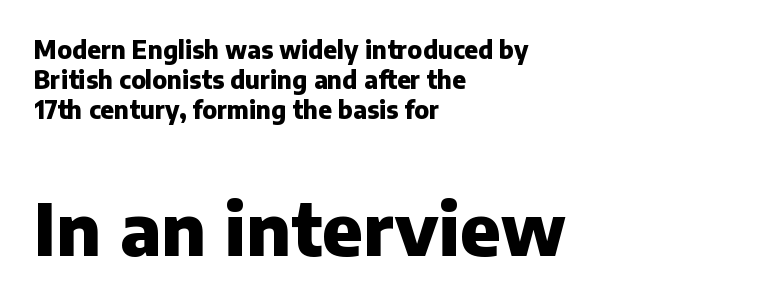
The image shows 72 px heavy sans-serif type, upright; set left-aligned, line spacing 1.24x, normal letter spacing, not underlined; the second (bottom) block is 3.0x larger; low stroke contrast and a medium x-height.
